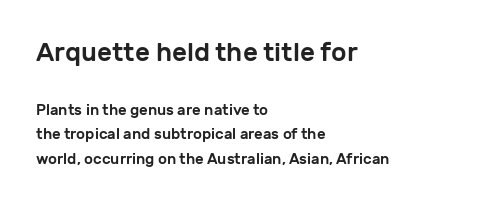
Descenders are the only things crossing below the line. When letters stand straight like this, we call the style roman or upright. Line starts are locked; line ends wander. Reading down the column, the eye jumps a familiar distance to each next line.
